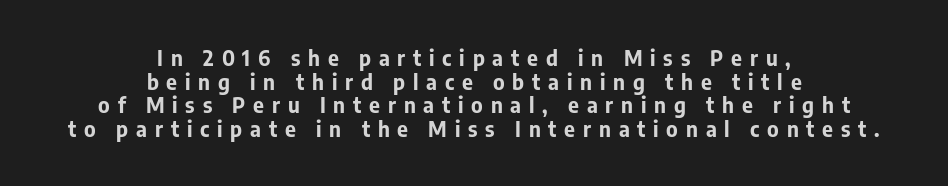
Q: Is the text bold? A: Yes.
Q: Is the text italic (slanted)? A: No, it is upright.
Q: Is the text underlined? A: No.
Q: How is the paragraph aligned? A: Centered.
Q: Is the spacing between letters normal or unusually wide? A: Unusually wide.
Q: Is the spacing between lines tight, normal or loose? A: Tight.
